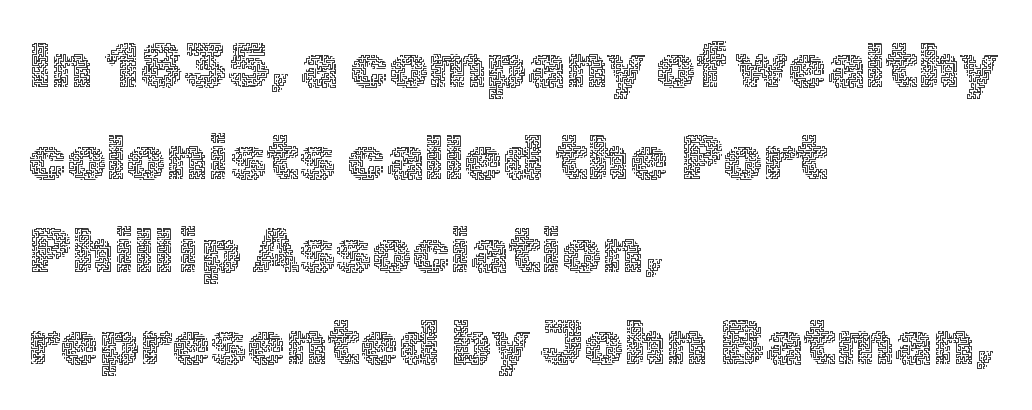
Q: Is the text bold? A: No.
Q: Is the text italic (slanted)? A: No, it is upright.
Q: Is the text underlined? A: No.
Q: How is the paragraph aligned? A: Left-aligned.
Q: Is the spacing between letters normal or unusually wide? A: Normal.
Q: Is the spacing between lines tight, normal or loose? A: Normal.
Q: Width (condensed, normal, or wide)? A: Normal.
Q: x-height? A: Medium.
Q: Monospaced? A: No.
